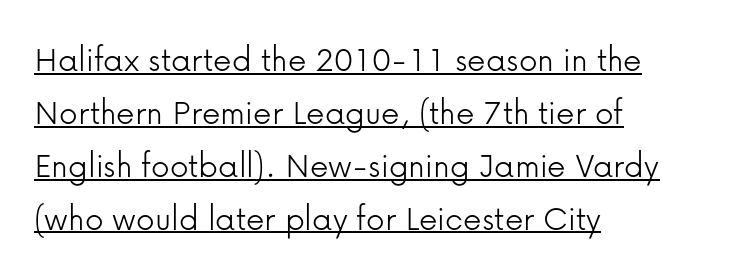
Q: Is the text bold? A: No.
Q: Is the text italic (slanted)? A: No, it is upright.
Q: Is the typeface a serif or a sans-serif typeface? A: Sans-serif.
Q: Is the text underlined? A: Yes.
Q: How is the paragraph aligned? A: Left-aligned.
Q: Is the spacing between letters normal or unusually wide? A: Normal.
Q: Is the spacing between lines tight, normal or loose? A: Normal.
Q: Width (condensed, normal, or wide)? A: Normal.
Q: Stroke contrast? A: Low.
Q: x-height? A: Medium.
Q: Monospaced? A: No.
